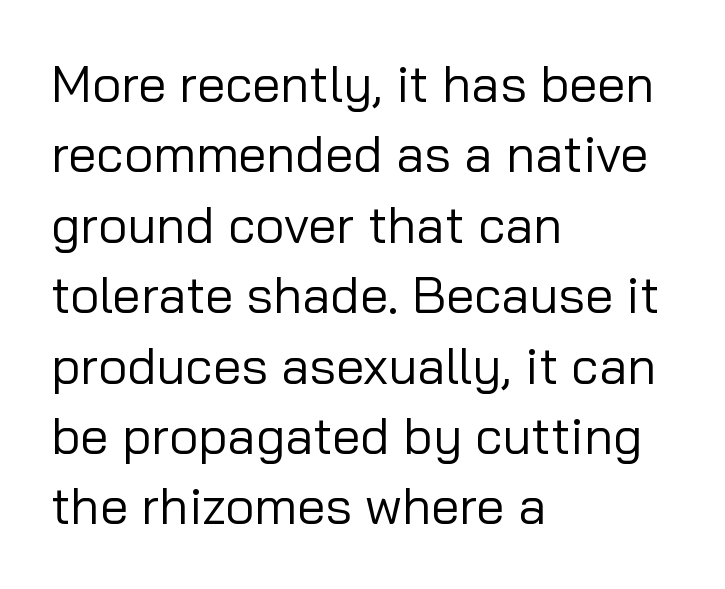
The image shows 51 px regular-weight sans-serif type, upright; set left-aligned, normal line spacing (1.38x), normal letter spacing, not underlined; low stroke contrast and a medium x-height.
